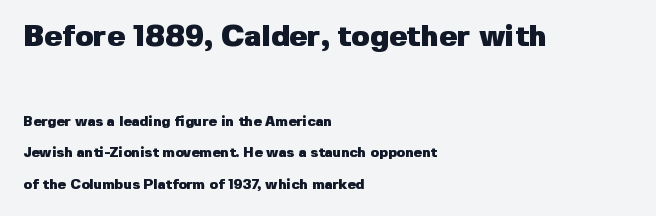
Q: Is the text bold? A: Yes.
Q: Is the text italic (slanted)? A: No, it is upright.
Q: Is the typeface a serif or a sans-serif typeface? A: Sans-serif.
Q: Is the text underlined? A: No.
Q: How is the paragraph aligned? A: Left-aligned.
Q: Is the spacing between letters normal or unusually wide? A: Normal.
Q: Is the spacing between lines tight, normal or loose? A: Loose.
Q: Which block of text is set in a larger size, the first (top) or the second (bottom)? A: The first (top) one.
Q: Width (condensed, normal, or wide)? A: Normal.
Q: Stroke contrast? A: Low.
Q: x-height? A: Medium.
Q: Monospaced? A: No.
